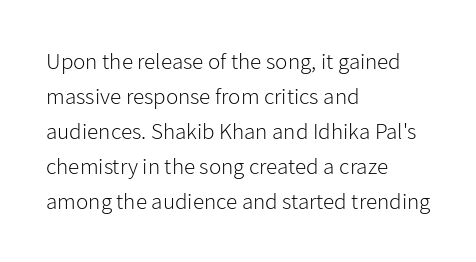
The image shows 23 px text type, upright; set left-aligned, normal line spacing (1.52x), normal letter spacing, not underlined.
